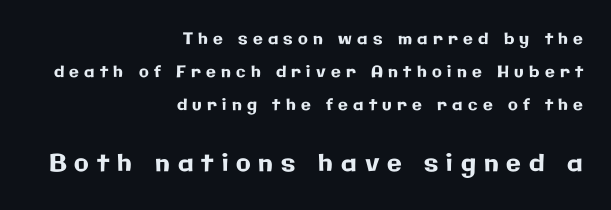
Q: Is the text italic (slanted)? A: No, it is upright.
Q: Is the text underlined? A: No.
Q: How is the paragraph aligned? A: Right-aligned.
Q: Is the spacing between letters normal or unusually wide? A: Unusually wide.
Q: Is the spacing between lines tight, normal or loose? A: Loose.
Q: Which block of text is set in a larger size, the first (top) or the second (bottom)? A: The second (bottom) one.
